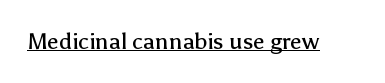
The image shows 23 px text type, upright; set normal letter spacing, underlined.
